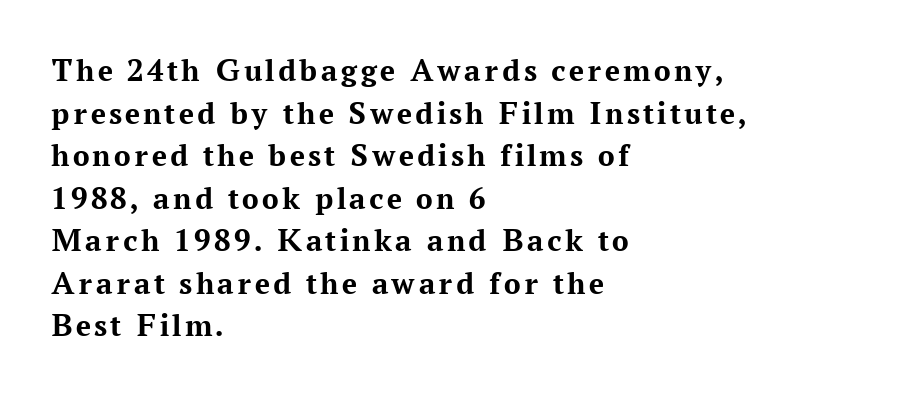
Q: Is the text bold? A: Yes.
Q: Is the text italic (slanted)? A: No, it is upright.
Q: Is the typeface a serif or a sans-serif typeface? A: Serif.
Q: Is the text underlined? A: No.
Q: How is the paragraph aligned? A: Left-aligned.
Q: Is the spacing between lines tight, normal or loose? A: Normal.
Q: Width (condensed, normal, or wide)? A: Normal.
Q: Stroke contrast? A: Medium.
Q: x-height? A: Medium.
Q: Monospaced? A: No.
